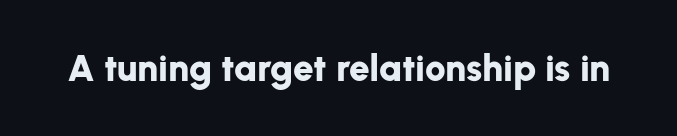
Q: Is the text bold? A: Yes.
Q: Is the text italic (slanted)? A: No, it is upright.
Q: Is the typeface a serif or a sans-serif typeface? A: Sans-serif.
Q: Is the text underlined? A: No.
Q: Is the spacing between letters normal or unusually wide? A: Normal.
Q: Width (condensed, normal, or wide)? A: Normal.
Q: Stroke contrast? A: Low.
Q: x-height? A: Medium.
Q: Monospaced? A: No.
